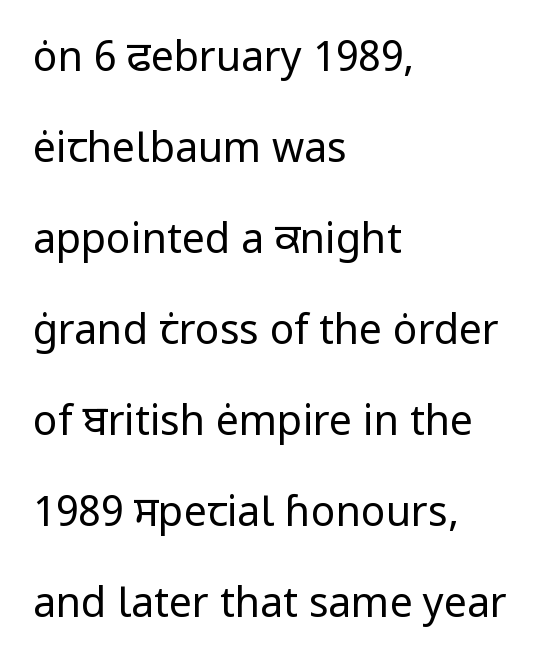
{"serif": "no", "italic": "no", "bold": "no", "weight": "regular", "width": "normal", "stroke_contrast": "low", "x_height": "medium", "monospaced": "no", "underline": "no", "align": "left", "line_spacing": "loose", "line_spacing_ratio": 2.22, "letter_spacing": "normal", "letter_spacing_em": 0.0, "glyph_px": 41}
